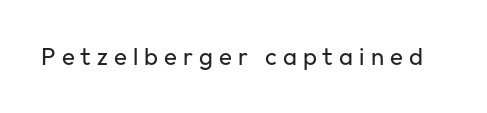
{"italic": "no", "bold": "no", "underline": "no", "letter_spacing": "wide", "letter_spacing_em": 0.25, "glyph_px": 24}
